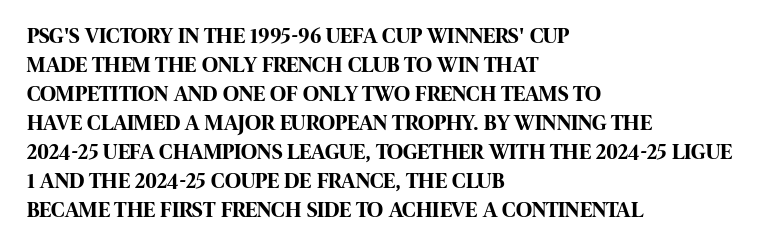
Q: Is the text bold? A: Yes.
Q: Is the text italic (slanted)? A: No, it is upright.
Q: Is the text underlined? A: No.
Q: How is the paragraph aligned? A: Left-aligned.
Q: Is the spacing between letters normal or unusually wide? A: Normal.
Q: Is the spacing between lines tight, normal or loose? A: Normal.
